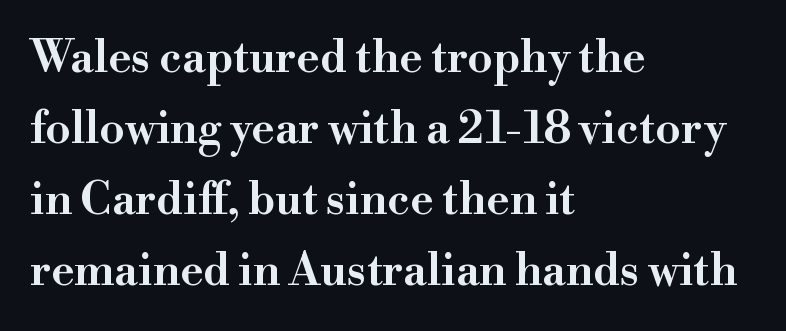
Q: Is the text bold? A: Semi-bold.
Q: Is the text italic (slanted)? A: No, it is upright.
Q: Is the typeface a serif or a sans-serif typeface? A: Serif.
Q: Is the text underlined? A: No.
Q: How is the paragraph aligned? A: Left-aligned.
Q: Is the spacing between letters normal or unusually wide? A: Normal.
Q: Is the spacing between lines tight, normal or loose? A: Normal.
Q: Width (condensed, normal, or wide)? A: Normal.
Q: Stroke contrast? A: High.
Q: x-height? A: Small.
Q: Monospaced? A: No.
